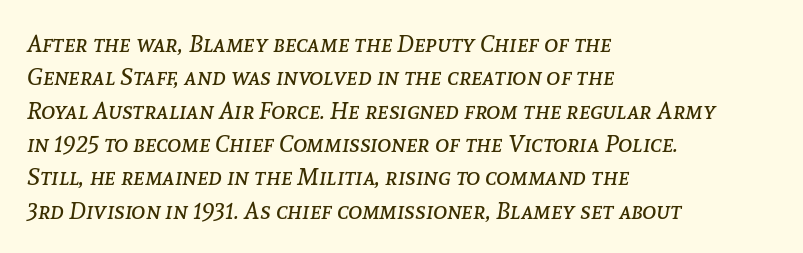
The passage is arranged the way most books set body copy — flush left. The strip under each line holds only bare page. The line-height multiplier appears to be the usual default. Rendered with sloped, italic letterforms. How are the letters spaced? Ordinarily, with no added tracking.
